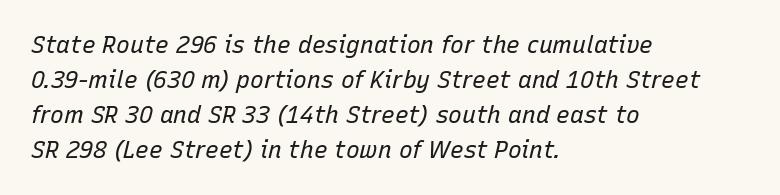
{"italic": "yes", "lean": "right", "slant_degrees": 15, "bold": "no", "underline": "no", "align": "left", "line_spacing": "normal", "line_spacing_ratio": 1.52, "letter_spacing": "normal", "letter_spacing_em": 0.0, "glyph_px": 23}
